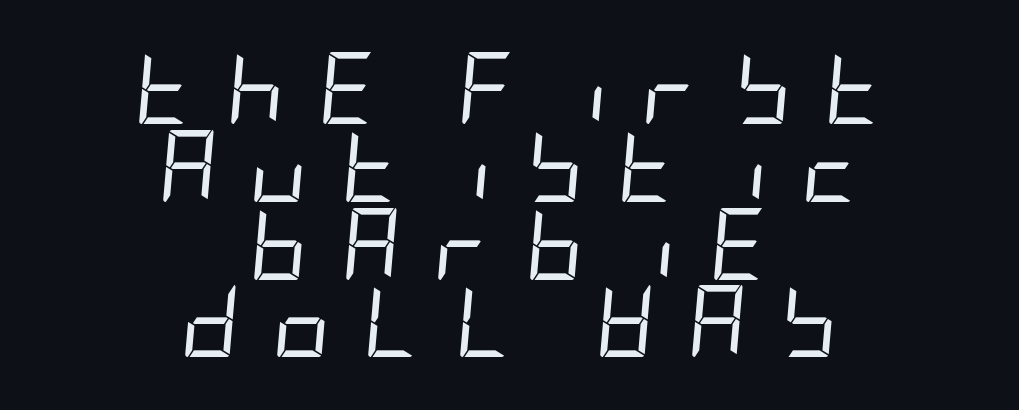
Slanted lettering throughout. This is not heavy type; no bold has been used. Very little white space separates one row of letters from the next. Letter spacing: wide. The area under the type is left untouched. Typeset on center — no edge is straight.
